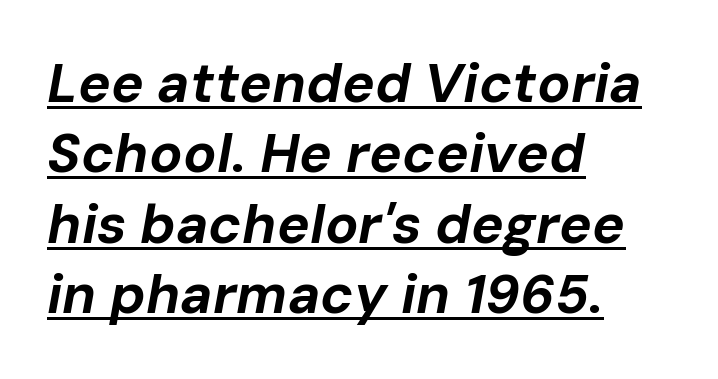
{"italic": "yes", "lean": "right", "slant_degrees": 10, "bold": "yes", "weight": "bold", "width": "normal", "stroke_contrast": "low", "x_height": "medium", "monospaced": "no", "underline": "yes", "align": "left", "line_spacing": "normal", "line_spacing_ratio": 1.28, "letter_spacing": "normal", "letter_spacing_em": 0.0, "glyph_px": 55}
